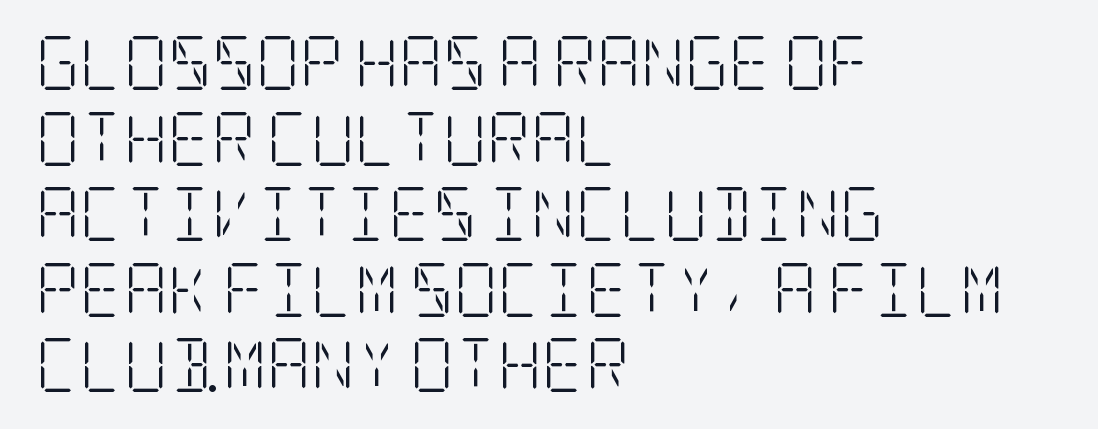
{"serif": "yes", "italic": "no", "bold": "no", "weight": "light", "width": "condensed", "stroke_contrast": "low", "x_height": "large", "underline": "no", "align": "left", "line_spacing": "normal", "line_spacing_ratio": 1.4, "letter_spacing": "normal", "letter_spacing_em": 0.0, "glyph_px": 54}
